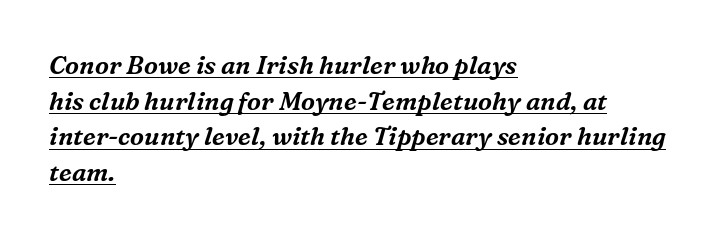
{"italic": "yes", "lean": "right", "slant_degrees": 16, "underline": "yes", "align": "left", "line_spacing": "normal", "line_spacing_ratio": 1.43, "letter_spacing": "normal", "letter_spacing_em": 0.0, "glyph_px": 25}
